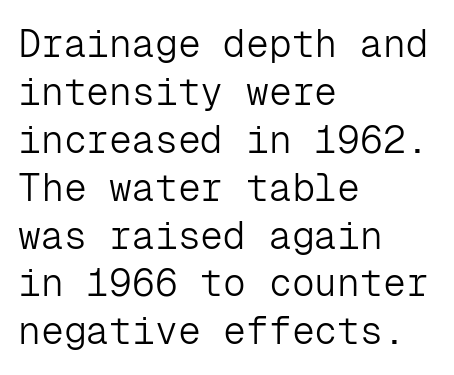
The horizontal fit of the characters is conventional and even. Rendered with straight, roman letterforms. The block of text has a typical density, with ordinary space between rows. The letters march in equal steps, a hallmark of fixed-pitch type. Is this a heavy cut? Hardly; it is regular or lighter.
